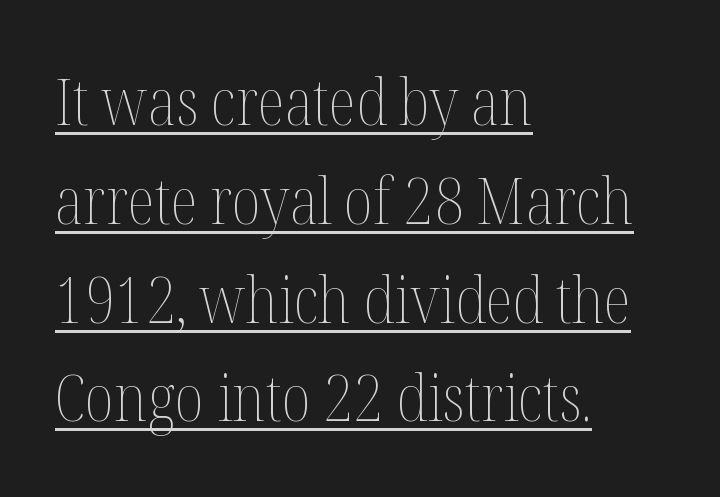
Varying glyph widths throughout — classic text-font behaviour. Look at the tracking — it's just the regular setting, nothing added. The strokes carry an ordinary text weight at most. Does a line run under the words? Yes, clearly.
